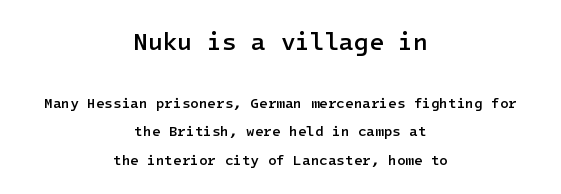
The type is set solid horizontally, with unmodified tracking. Clear beneath every line of the passage. The passage is arranged like a title page — every line centered. Stems and bowls a touch heavier than normal — semibold. Every stem runs plumb, perpendicular to the baseline. Airy leading.
